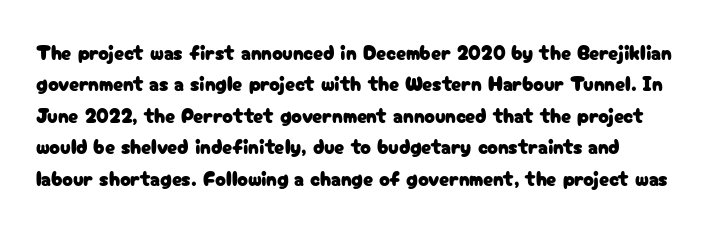
{"italic": "no", "underline": "no", "line_spacing": "normal", "line_spacing_ratio": 1.57, "letter_spacing": "normal", "letter_spacing_em": 0.0, "glyph_px": 20}
